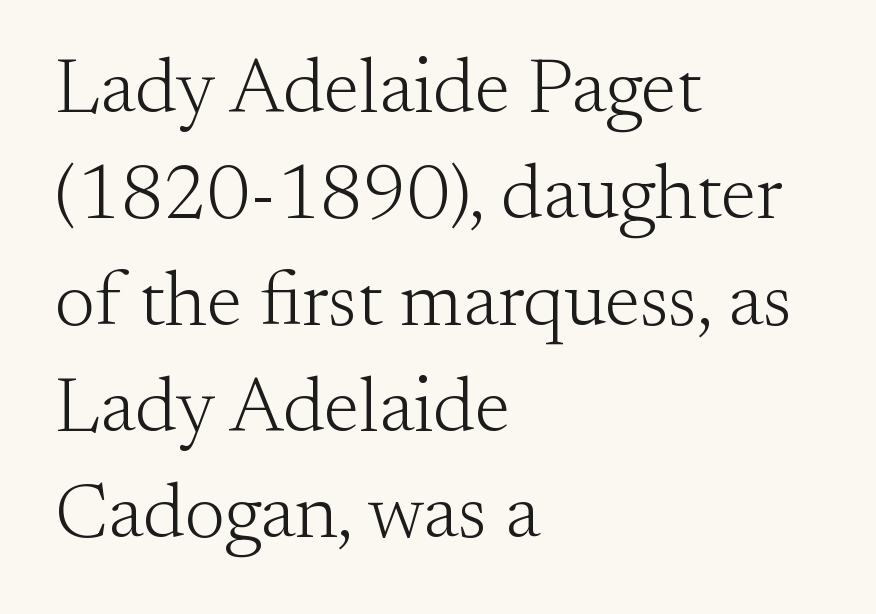
The image shows 77 px light serif type, upright; set left-aligned, normal line spacing (1.38x), normal letter spacing, not underlined; medium stroke contrast and a small x-height.
